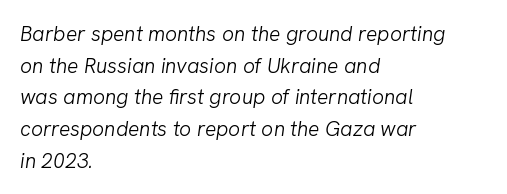
The image shows 21 px text type, italic (leaning right); set left-aligned, normal line spacing (1.51x), normal letter spacing, not underlined.
